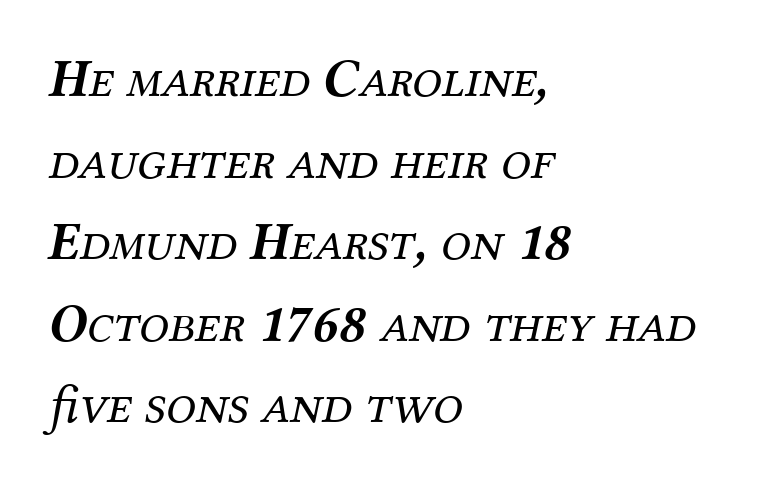
The passage shown stacks its lines at a standard gap. Regarding serifs, this sample has them. Teacher's note: observe the even left margin — that is flush-left alignment. Just letters on the line, the space beneath them empty. You can tell it's italic because the verticals aren't actually vertical. The letters sit at their default tracking, neither squeezed nor spread.
